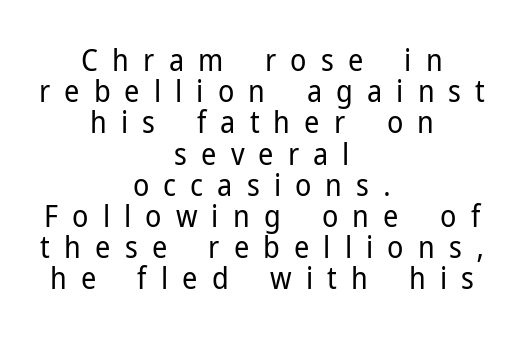
The image shows 30 px regular-weight sans-serif type, upright; set centered, tight line spacing (1.04x), unusually wide letter spacing (+0.47 em), not underlined; low stroke contrast and a medium x-height.
